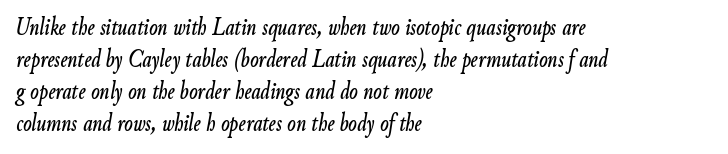
Q: Is the text italic (slanted)? A: Yes, it leans right by about 9 degrees.
Q: Is the text underlined? A: No.
Q: How is the paragraph aligned? A: Left-aligned.
Q: Is the spacing between letters normal or unusually wide? A: Normal.
Q: Is the spacing between lines tight, normal or loose? A: Normal.
